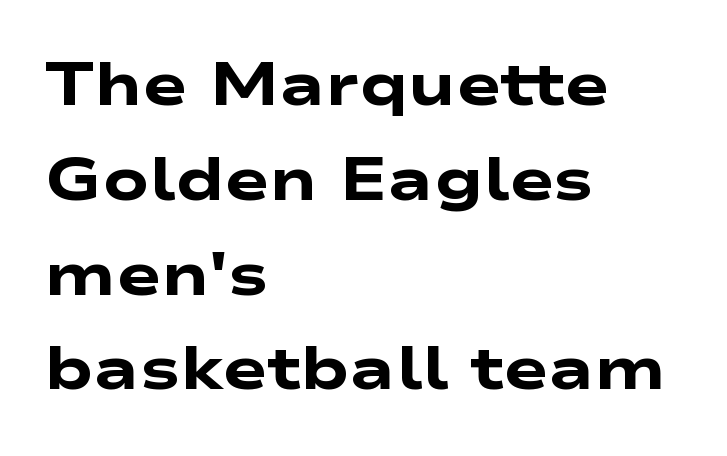
The image shows 60 px heavy, wide sans-serif type; set left-aligned, normal line spacing (1.58x), normal letter spacing, not underlined; low stroke contrast and a medium x-height.
